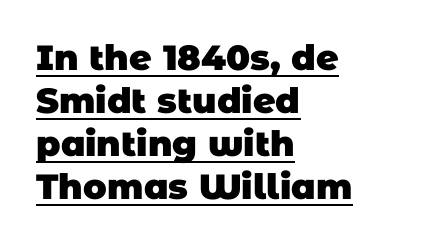
The image shows 35 px heavy sans-serif type; set left-aligned, line spacing 1.23x, normal letter spacing, underlined; low stroke contrast and a large x-height.
